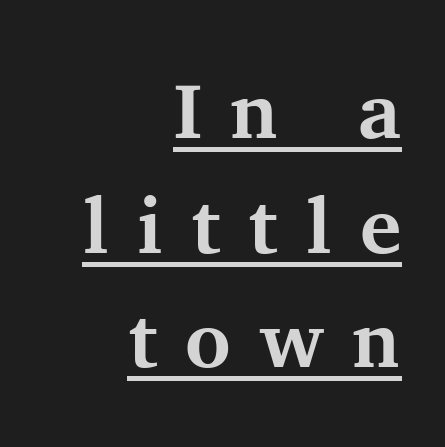
Q: Is the text bold? A: Yes.
Q: Is the text italic (slanted)? A: No, it is upright.
Q: Is the typeface a serif or a sans-serif typeface? A: Serif.
Q: Is the text underlined? A: Yes.
Q: How is the paragraph aligned? A: Right-aligned.
Q: Is the spacing between letters normal or unusually wide? A: Unusually wide.
Q: Is the spacing between lines tight, normal or loose? A: Normal.
Q: Width (condensed, normal, or wide)? A: Normal.
Q: Stroke contrast? A: Medium.
Q: x-height? A: Medium.
Q: Monospaced? A: No.
